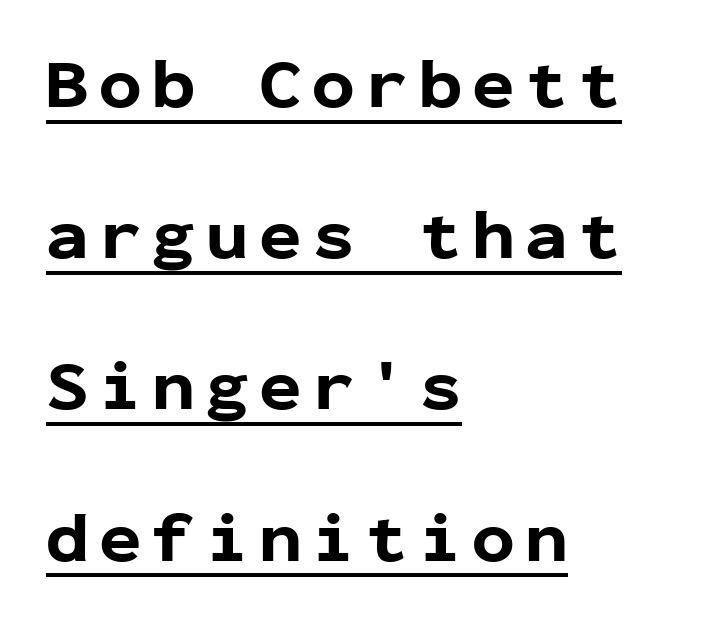
This sample uses an upright cut, with every glyph sitting square on the baseline. Students, observe the line beneath the letters — that is underlining. Unlike a traditional serif, this face leaves its strokes unadorned. Baseline-to-baseline distance is far greater than the letter height. Caption: multi-line text, flush left, ragged right. The face used here is monospaced, like something from a code editor.
